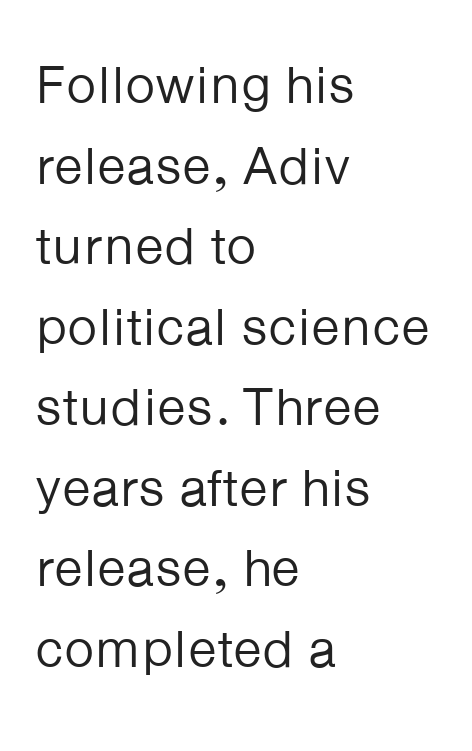
{"serif": "no", "italic": "no", "bold": "no", "weight": "regular", "width": "normal", "stroke_contrast": "low", "x_height": "medium", "monospaced": "no", "underline": "no", "align": "left", "line_spacing": "normal", "line_spacing_ratio": 1.52, "letter_spacing": "normal", "letter_spacing_em": 0.0, "glyph_px": 53}
